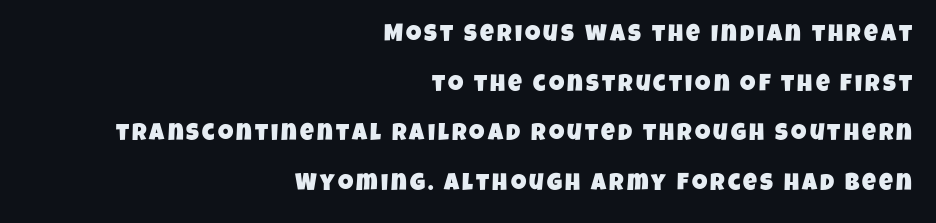
Q: Is the text underlined? A: No.
Q: How is the paragraph aligned? A: Right-aligned.
Q: Is the spacing between lines tight, normal or loose? A: Loose.
